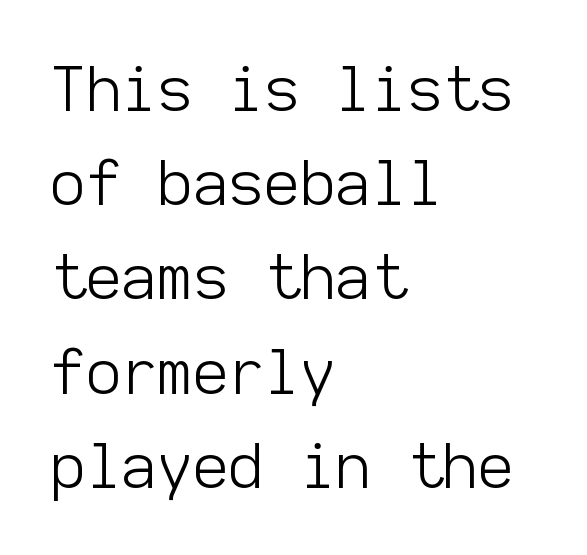
{"serif": "no", "italic": "no", "bold": "no", "weight": "light", "width": "normal", "stroke_contrast": "low", "x_height": "medium", "monospaced": "yes", "underline": "no", "align": "left", "line_spacing": "normal", "line_spacing_ratio": 1.52, "letter_spacing": "normal", "letter_spacing_em": 0.0, "glyph_px": 62}
